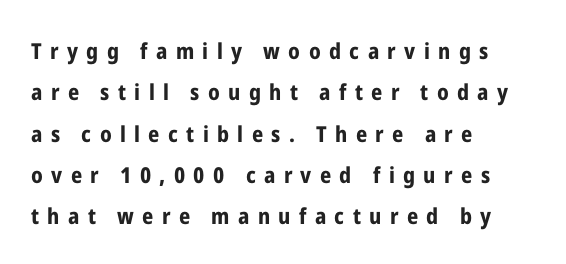
Check the space under the baseline: it is left empty. Notice how the passage keeps a crisp vertical edge on the left only. Substantial extra tracking has been applied to these lines. Quick note: not italic, upright. A full-strength bold gives these letters their thick strokes.
